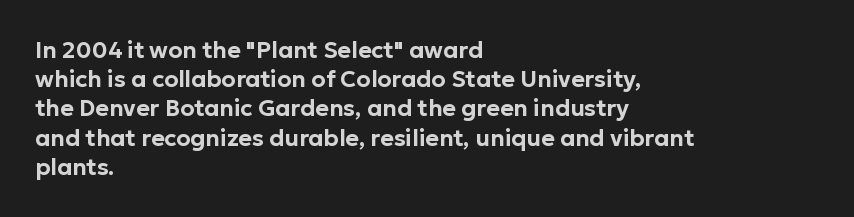
Q: Is the text italic (slanted)? A: No, it is upright.
Q: Is the text underlined? A: No.
Q: How is the paragraph aligned? A: Left-aligned.
Q: Is the spacing between letters normal or unusually wide? A: Normal.
Q: Is the spacing between lines tight, normal or loose? A: Normal.
